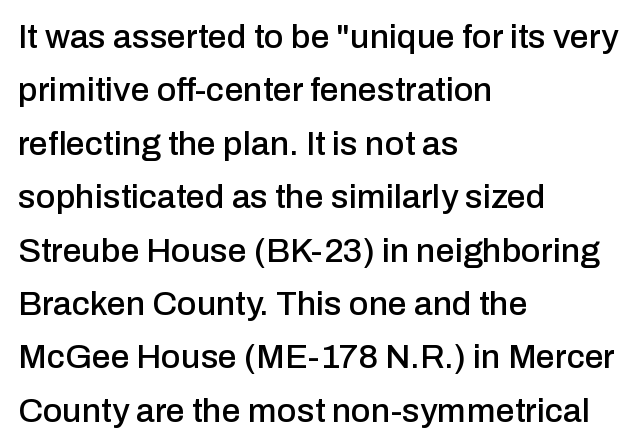
Q: Is the text italic (slanted)? A: No, it is upright.
Q: Is the typeface a serif or a sans-serif typeface? A: Sans-serif.
Q: Is the text underlined? A: No.
Q: How is the paragraph aligned? A: Left-aligned.
Q: Is the spacing between letters normal or unusually wide? A: Normal.
Q: Is the spacing between lines tight, normal or loose? A: Normal.
Q: Width (condensed, normal, or wide)? A: Normal.
Q: Stroke contrast? A: Low.
Q: x-height? A: Medium.
Q: Monospaced? A: No.
